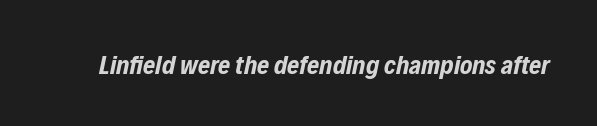
Notice how thick the strokes are: this is what a full bold looks like. Default kerning and tracking; the words read as compact shapes. The words here are not underlined. Slanted lettering throughout.
